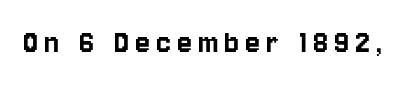
Q: Is the text italic (slanted)? A: No, it is upright.
Q: Is the typeface a serif or a sans-serif typeface? A: Sans-serif.
Q: Is the text underlined? A: No.
Q: Width (condensed, normal, or wide)? A: Condensed.
Q: Stroke contrast? A: Low.
Q: x-height? A: Large.
Q: Monospaced? A: No.
